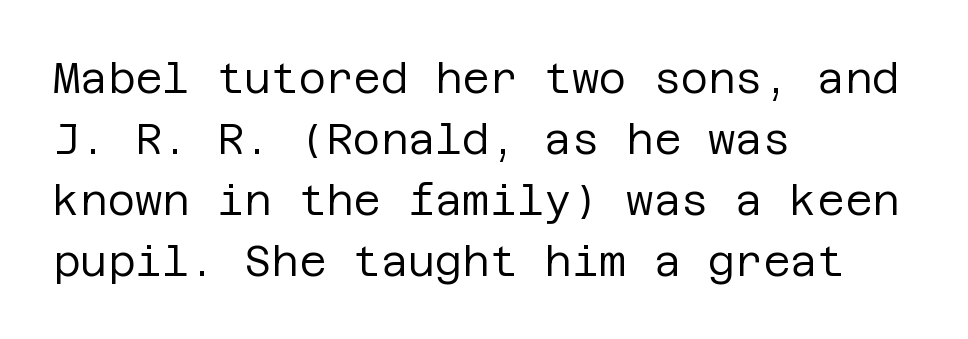
The image shows 42 px regular-weight sans-serif type, upright; set left-aligned, normal line spacing (1.45x), normal letter spacing, not underlined; low stroke contrast and a large x-height.
